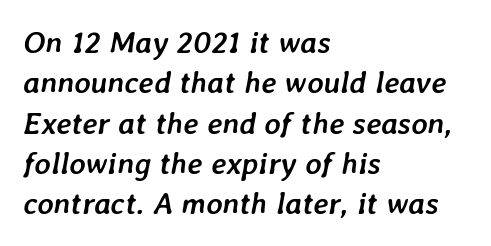
The string is rendered with underlining switched off. Tracking here is standard; glyphs follow each other at the usual distance. Typographic density is high because the face is bold. Line spacing here is normal. If you drew a line through each stem, it would be angled.
